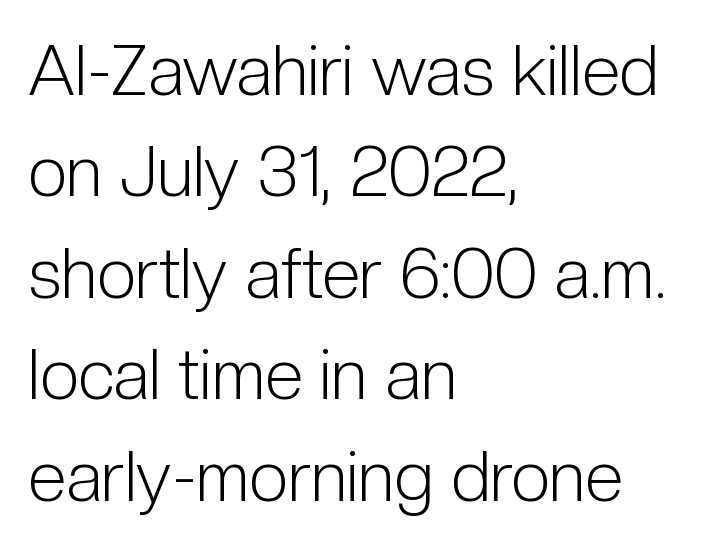
If you drew a line through each stem, it would be perfectly vertical. The area under the type is left untouched. The typeface has the unassuming heft of standard copy or less. A typesetter would call this zero additional tracking. Compared with a centered layout, this one pins lines to the left instead. The face used here is a sans, in the tradition of grotesques and geometrics.
